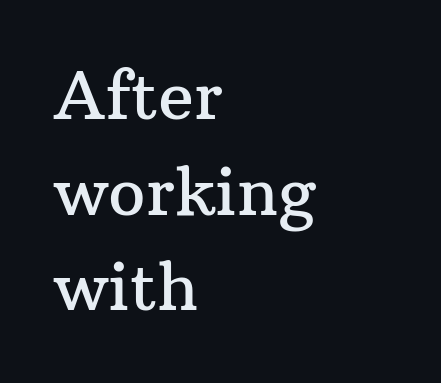
{"serif": "yes", "italic": "no", "width": "normal", "stroke_contrast": "medium", "x_height": "medium", "monospaced": "no", "underline": "no", "align": "left", "line_spacing": "normal", "line_spacing_ratio": 1.45, "letter_spacing": "normal", "letter_spacing_em": 0.0, "glyph_px": 66}
